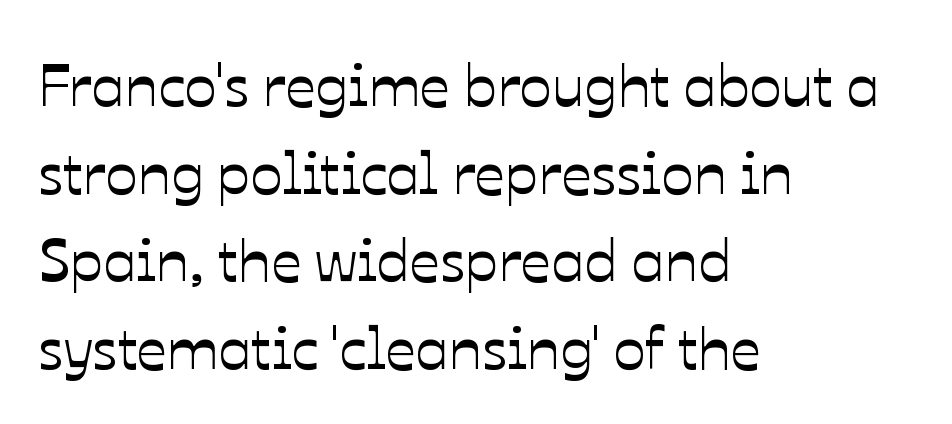
A roman cut, with each character standing at attention. The typesetter chose a ragged-right arrangement here. Notice how descenders clear the ascenders below comfortably — that's standard leading. A bare baseline throughout the passage. The rendering keeps characters at their native spacing.
